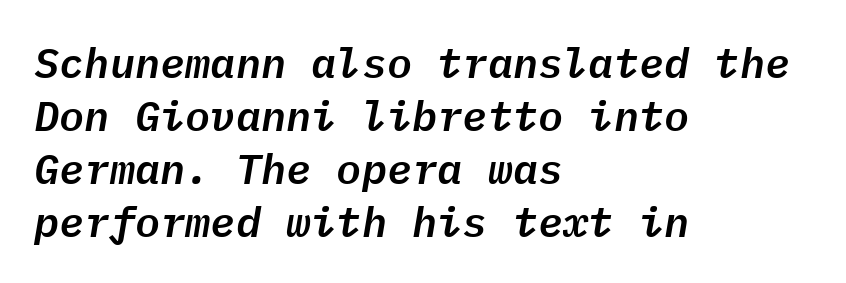
One glance says typical: line gaps are just what's usual. The text block is weighted toward the left margin, trailing off unevenly rightward. Words float on clear page, feet unadorned. You could count columns in this text — the font is strictly monospaced.
